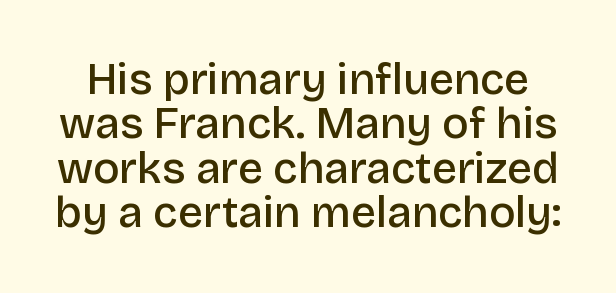
Is this a sans? Yes — the strokes have no serifs. Do the characters align in a grid? No, the font is proportional. There is no visible air inserted between adjacent glyphs. Posture: upright roman. Descenders hang freely into open space.
